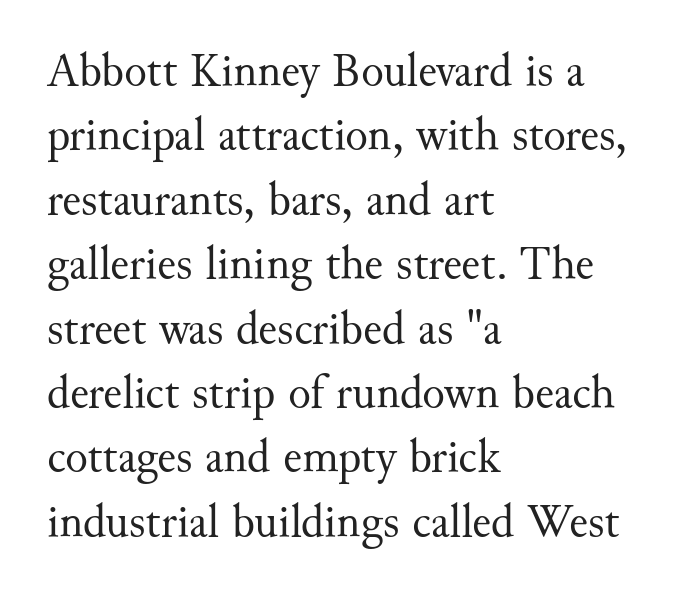
Summary of vertical rhythm: regular, with standard interline spacing. These lines are set flush left with a ragged right edge. Vertical stems look standard width or narrower in stroke. Each row of text sits above clean, open space. Serif or sans? Serif — the stroke terminals have little feet. The passage shown is typed in a proportional face where columns would drift.
